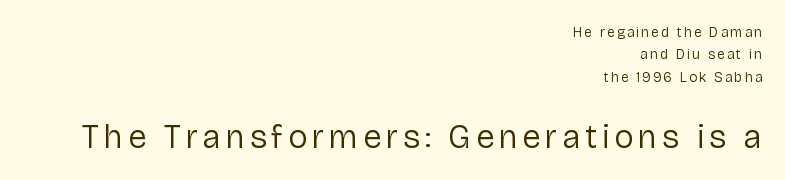
Scale increases going downward across the two blocks. Notice how the stems are strictly vertical — no italics here. The passage is arranged like a letterhead date or caption credit — flush right. Each letter keeps its own natural width here, so spacing adapts to shape. Underlining? Definitely not there. Stroke mass is kept to a normal reading level or below.
